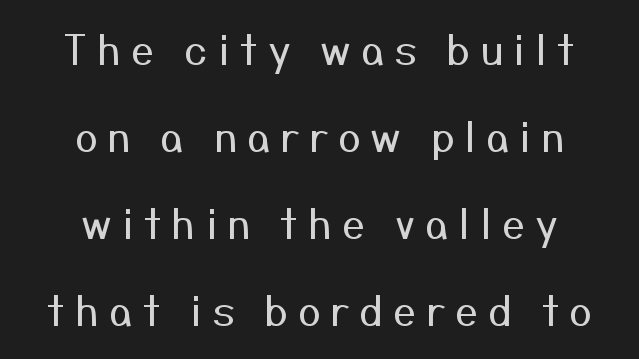
Q: Is the text bold? A: No.
Q: Is the text italic (slanted)? A: No, it is upright.
Q: Is the typeface a serif or a sans-serif typeface? A: Sans-serif.
Q: Is the text underlined? A: No.
Q: How is the paragraph aligned? A: Centered.
Q: Is the spacing between letters normal or unusually wide? A: Unusually wide.
Q: Is the spacing between lines tight, normal or loose? A: Loose.
Q: Width (condensed, normal, or wide)? A: Normal.
Q: Stroke contrast? A: Medium.
Q: x-height? A: Medium.
Q: Monospaced? A: No.
